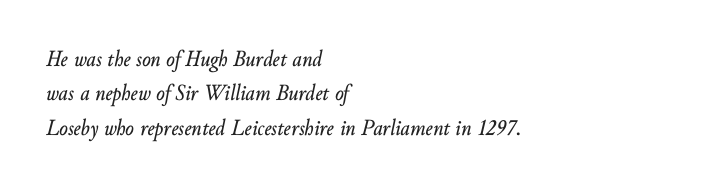
{"italic": "yes", "lean": "right", "slant_degrees": 10, "underline": "no", "align": "left", "line_spacing": "normal", "line_spacing_ratio": 1.49, "letter_spacing": "normal", "letter_spacing_em": 0.0, "glyph_px": 23}
